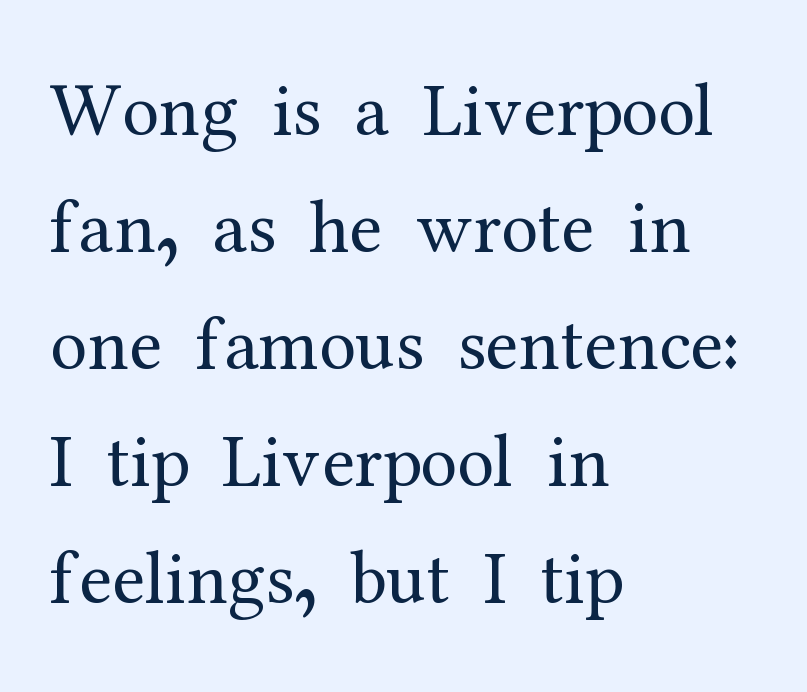
A serif font was chosen for this passage. Notice how the passage keeps a crisp vertical edge on the left only. Words float on clear page, feet unadorned. Vertical stems look standard width or narrower in stroke. Look at the tracking — it's just the regular setting, nothing added.
